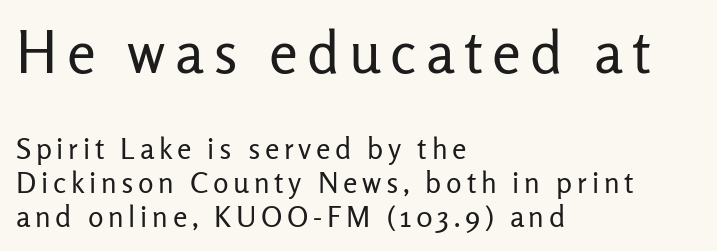
{"serif": "no", "italic": "no", "bold": "no", "weight": "regular", "width": "normal", "stroke_contrast": "low", "x_height": "medium", "monospaced": "no", "underline": "no", "align": "left", "line_spacing_ratio": 1.17, "larger_block": "first", "size_ratio": 2.0, "glyph_px": 58}
